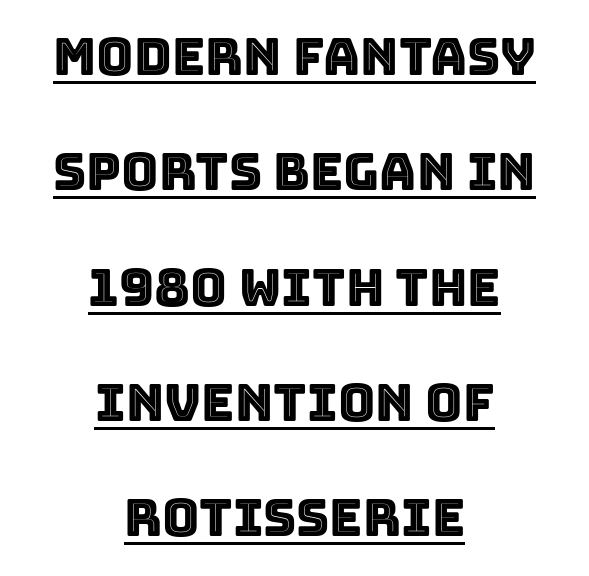
Proportional: the letters do not fall into vertical columns. What stands out about the letter spacing? Nothing — it is the standard amount. The line-height multiplier appears high, well above default. Underline: present. Tall strokes in this sample are plumb rather than angled. Neither beginnings nor endings align; midpoints do.
